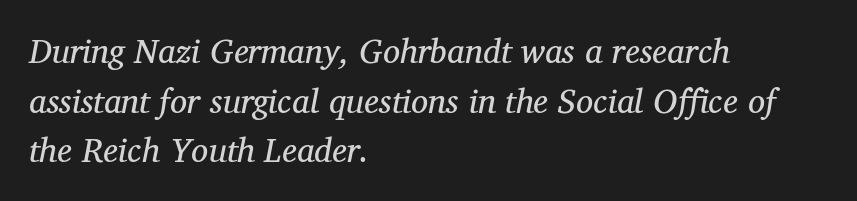
No letter is thick-stroked: the sample isn't bold. The horizontal fit of the characters is conventional and even. Leading matches the norm, producing a regular column. Yep, those are serifs on the letters. The passage shown is not underscored anywhere. Do the characters align in a grid? No, the font is proportional.
